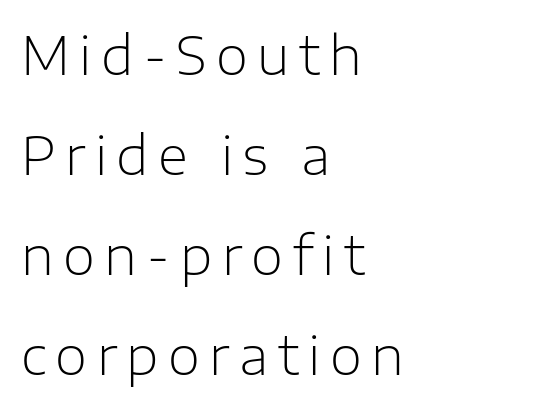
{"serif": "no", "italic": "no", "bold": "no", "weight": "light", "width": "normal", "stroke_contrast": "low", "x_height": "medium", "monospaced": "no", "underline": "no", "align": "left", "line_spacing": "loose", "line_spacing_ratio": 1.92, "glyph_px": 52}
